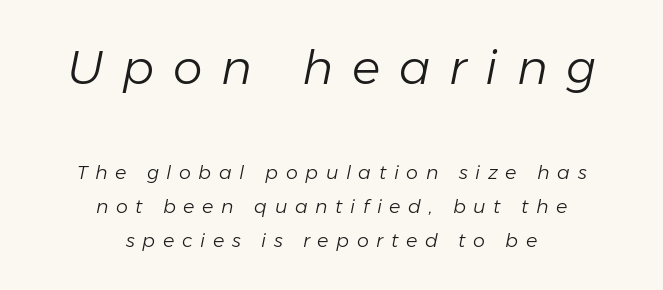
Tracking value appears strongly positive — letters spread wide. Both edges are ragged and mirror each other, which tells us the setting is centered. Counters stay open thanks to moderate or lighter strokes. The rendering shrinks the type as you move from the upper chunk to the lower. The specimen reads as italic at a glance.
